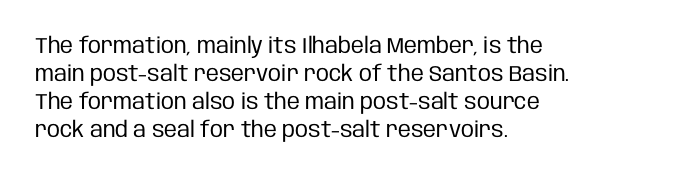
Q: Is the text bold? A: No.
Q: Is the text italic (slanted)? A: No, it is upright.
Q: Is the text underlined? A: No.
Q: How is the paragraph aligned? A: Left-aligned.
Q: Is the spacing between letters normal or unusually wide? A: Normal.
Q: Is the spacing between lines tight, normal or loose? A: Normal.
